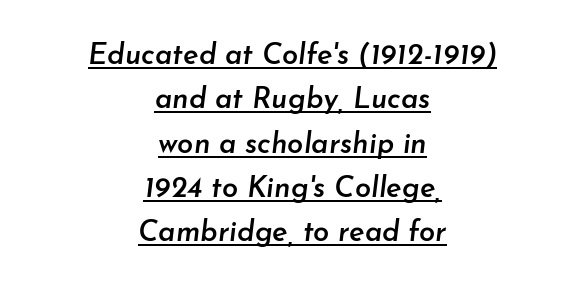
{"italic": "yes", "lean": "right", "slant_degrees": 7, "bold": "semi", "weight": "semibold", "width": "normal", "stroke_contrast": "low", "x_height": "small", "monospaced": "no", "underline": "yes", "align": "center", "line_spacing": "normal", "line_spacing_ratio": 1.53, "letter_spacing": "normal", "letter_spacing_em": 0.0, "glyph_px": 29}
